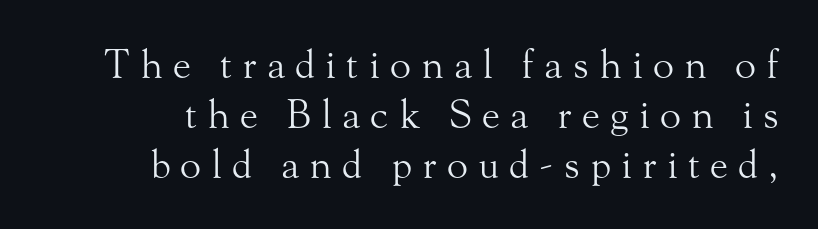
Q: Is the text bold? A: No.
Q: Is the text italic (slanted)? A: No, it is upright.
Q: Is the typeface a serif or a sans-serif typeface? A: Serif.
Q: Is the text underlined? A: No.
Q: Is the spacing between letters normal or unusually wide? A: Unusually wide.
Q: Is the spacing between lines tight, normal or loose? A: Normal.
Q: Width (condensed, normal, or wide)? A: Normal.
Q: Stroke contrast? A: Medium.
Q: x-height? A: Small.
Q: Monospaced? A: No.
